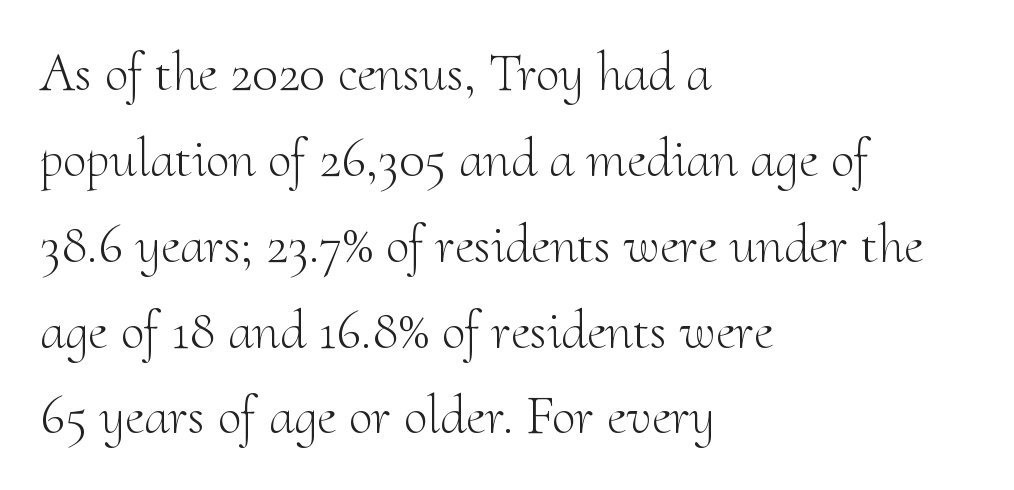
The text block is weighted toward the left margin, trailing off unevenly rightward. The tracking reads as untouched default to a designer's eye. Is there any slant? The stems are plumb. Observe the serifs anchoring each vertical stroke in this sample. Each letter keeps its own natural width here, so spacing adapts to shape.
